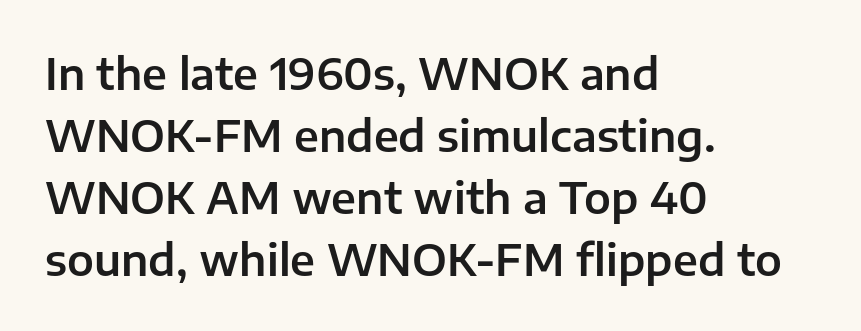
The image shows 43 px sans-serif type, upright; set left-aligned, normal line spacing (1.44x), normal letter spacing, not underlined; low stroke contrast and a medium x-height.
